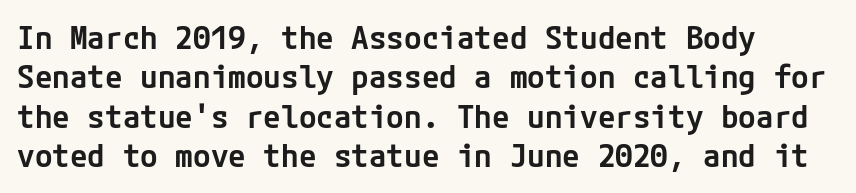
Characters follow at the spacing the type designer built in. Set as a demibold, roughly 600 on the weight scale. A student would call this left alignment; a typographer would say flush left, rag right. Every character sits straight up, as roman type does. The type family on display is of the sans-serif kind. Letters rest on an invisible, unmarked baseline.
